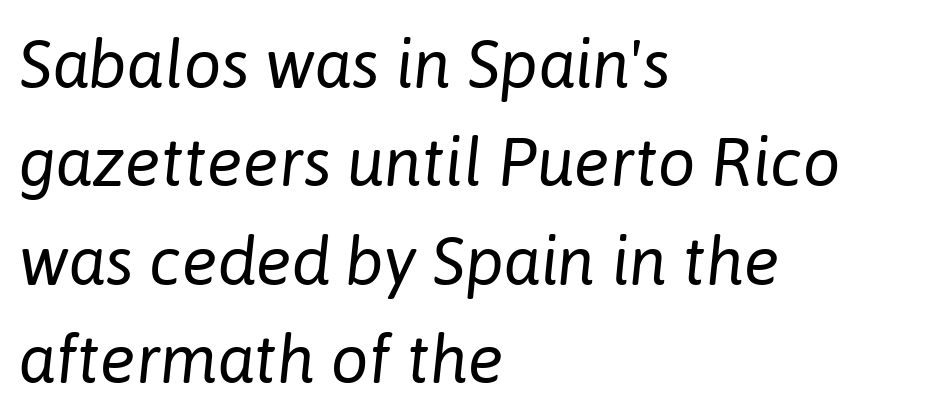
{"italic": "yes", "lean": "right", "slant_degrees": 6, "bold": "no", "weight": "regular", "width": "normal", "stroke_contrast": "low", "x_height": "medium", "monospaced": "no", "underline": "no", "align": "left", "line_spacing": "normal", "line_spacing_ratio": 1.47, "letter_spacing": "normal", "letter_spacing_em": 0.0, "glyph_px": 67}
